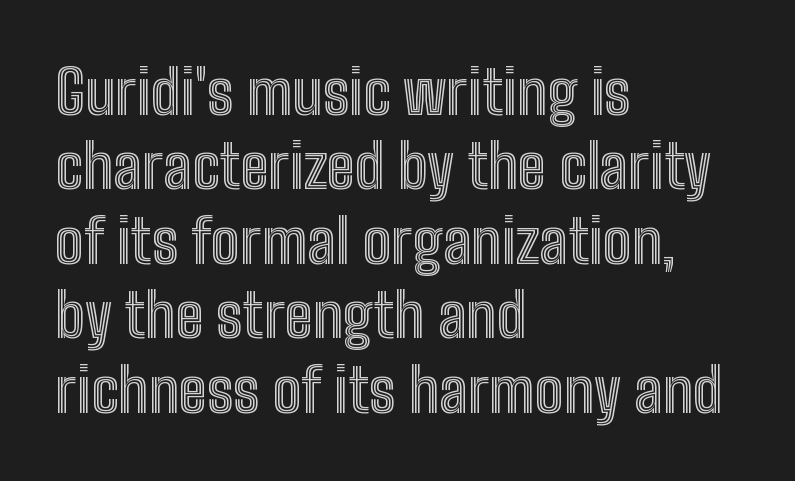
This rendering features lettering with no underline. The rag falls on the right side of this text block. Think of a printed novel: that variable character pitch is what you see here. Compared with typical body copy, the letter spacing here is the same.
